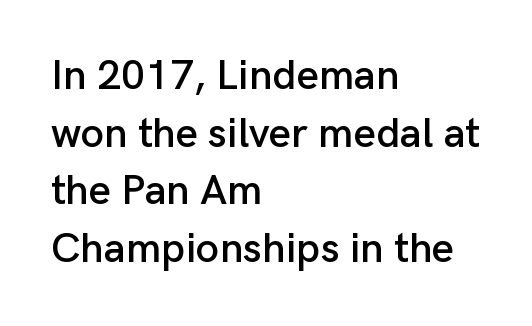
The glyphs are unaccompanied by any horizontal stroke below them. These lines were composed using upright roman letters. Here the designer chose a conventional face with non-uniform glyph widths. Stroke terminals: plain, sans-serif.
